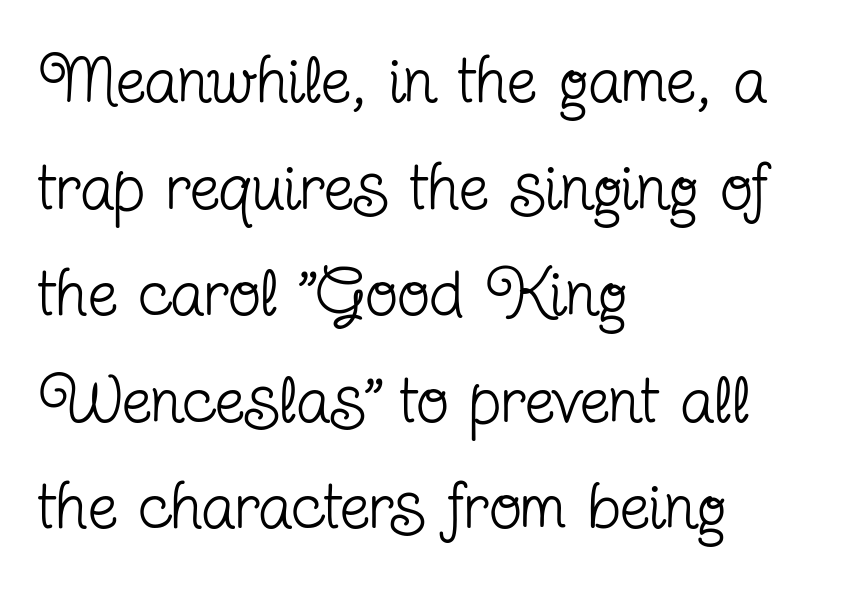
Q: Is the text bold? A: No.
Q: Is the text italic (slanted)? A: No, it is upright.
Q: Is the typeface a serif or a sans-serif typeface? A: Serif.
Q: Is the text underlined? A: No.
Q: How is the paragraph aligned? A: Left-aligned.
Q: Is the spacing between letters normal or unusually wide? A: Normal.
Q: Is the spacing between lines tight, normal or loose? A: Normal.
Q: Width (condensed, normal, or wide)? A: Condensed.
Q: Stroke contrast? A: Low.
Q: x-height? A: Medium.
Q: Monospaced? A: No.
